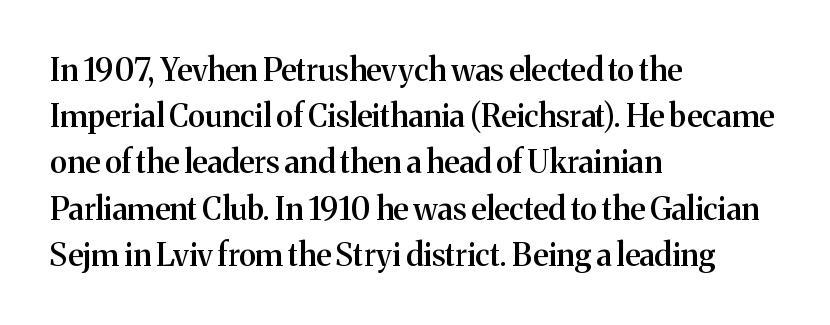
The image shows 31 px semibold serif type, upright; set left-aligned, normal line spacing (1.49x), normal letter spacing, not underlined; medium stroke contrast and a medium x-height.
